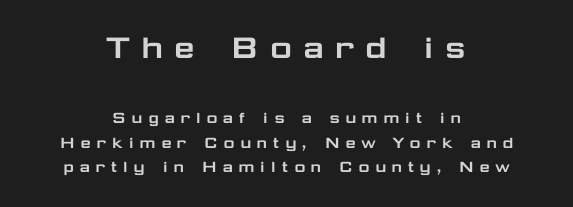
Character widths vary here, with narrow letters taking less room than wide ones. These lines stack symmetrically, like a column narrowing and widening about its center. Normally led — the rows are evenly, conventionally spaced. Typesetter's note — upper block bumped up in size, lower block left smaller. Nothing sits at the stroke ends, so this counts as sans-serif.
